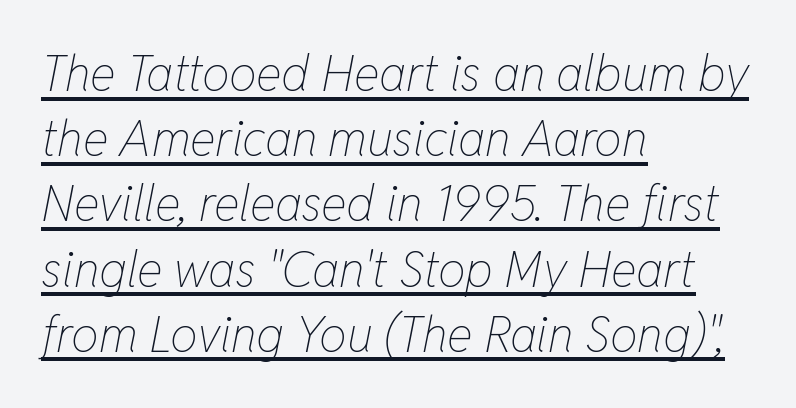
Q: Is the text bold? A: No.
Q: Is the text italic (slanted)? A: Yes, it leans right by about 11 degrees.
Q: Is the text underlined? A: Yes.
Q: How is the paragraph aligned? A: Left-aligned.
Q: Is the spacing between letters normal or unusually wide? A: Normal.
Q: Is the spacing between lines tight, normal or loose? A: Normal.
Q: Width (condensed, normal, or wide)? A: Condensed.
Q: Stroke contrast? A: Low.
Q: x-height? A: Medium.
Q: Monospaced? A: No.
